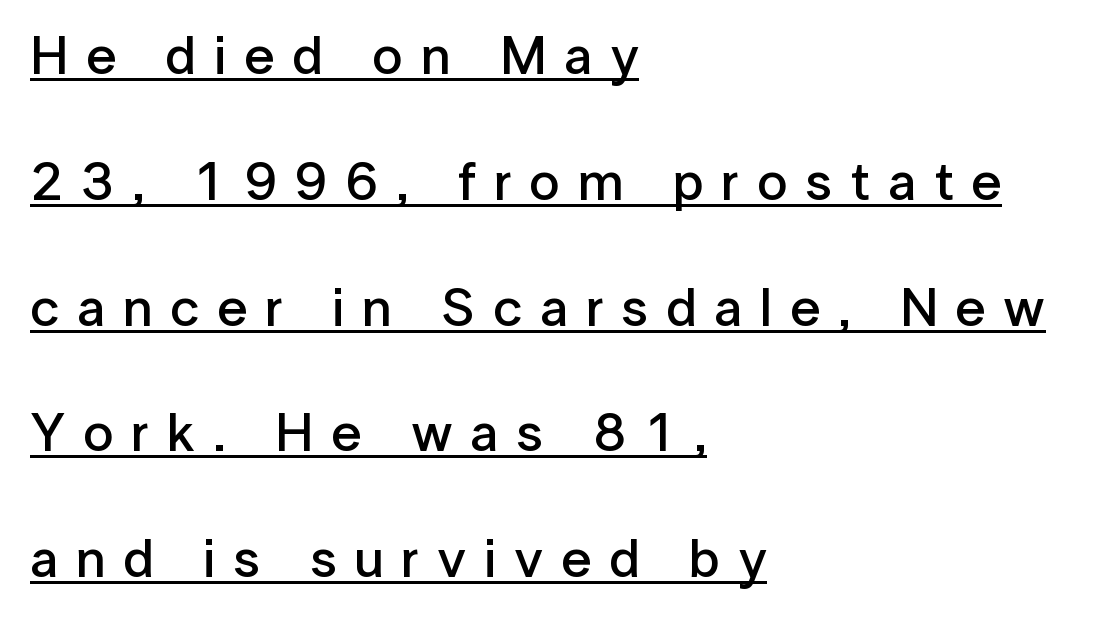
Q: Is the text bold? A: Semi-bold.
Q: Is the text italic (slanted)? A: No, it is upright.
Q: Is the typeface a serif or a sans-serif typeface? A: Sans-serif.
Q: Is the text underlined? A: Yes.
Q: How is the paragraph aligned? A: Left-aligned.
Q: Is the spacing between letters normal or unusually wide? A: Unusually wide.
Q: Is the spacing between lines tight, normal or loose? A: Loose.
Q: Width (condensed, normal, or wide)? A: Normal.
Q: Stroke contrast? A: Low.
Q: x-height? A: Medium.
Q: Monospaced? A: No.
